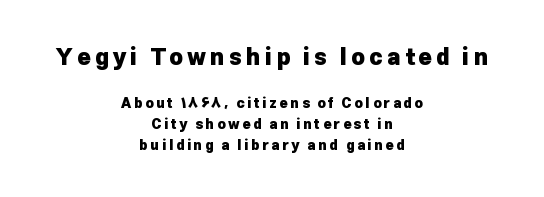
The image shows 23 px bold type, upright; set centered, normal line spacing (1.5x), not underlined; the first (top) block is 1.64x larger.
